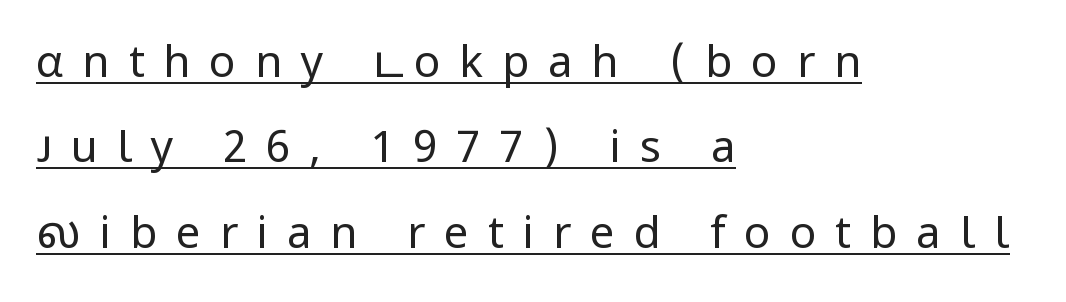
The image shows 44 px regular-weight sans-serif type, upright; set left-aligned, loose line spacing (1.94x), unusually wide letter spacing (+0.43 em), underlined; low stroke contrast and a medium x-height.
